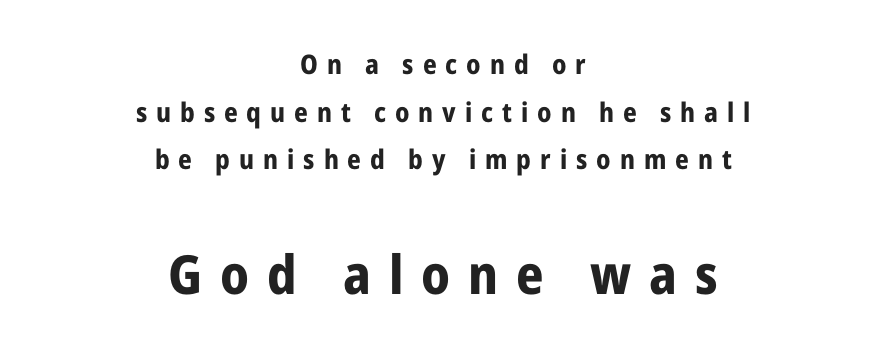
{"serif": "no", "italic": "no", "bold": "yes", "weight": "bold", "width": "condensed", "stroke_contrast": "low", "x_height": "medium", "monospaced": "no", "underline": "no", "align": "center", "line_spacing_ratio": 1.76, "letter_spacing": "wide", "letter_spacing_em": 0.33, "larger_block": "second", "size_ratio": 2.0, "glyph_px": 54}
